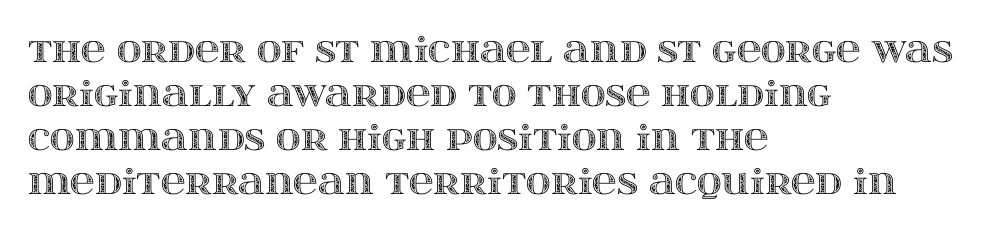
Q: Is the text italic (slanted)? A: No, it is upright.
Q: Is the text underlined? A: No.
Q: How is the paragraph aligned? A: Left-aligned.
Q: Is the spacing between letters normal or unusually wide? A: Normal.
Q: Is the spacing between lines tight, normal or loose? A: Normal.
Q: Width (condensed, normal, or wide)? A: Wide.
Q: x-height? A: Large.
Q: Monospaced? A: No.
